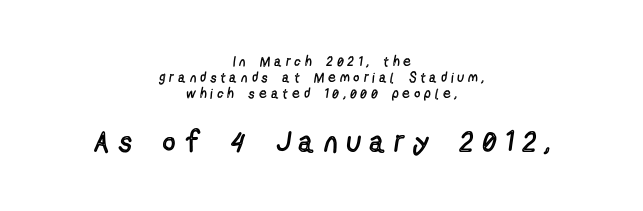
The image shows 30 px regular-weight, condensed sans-serif type; set centered, line spacing 1.16x, unusually wide letter spacing (+0.33 em), not underlined; the second (bottom) block is 2.14x larger; a medium x-height.
